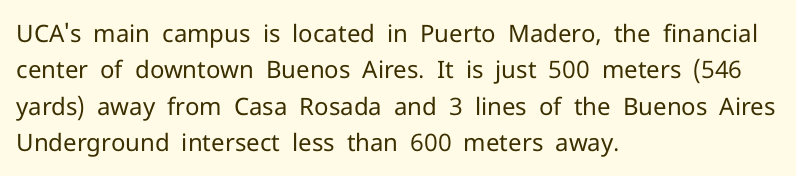
{"italic": "no", "bold": "no", "underline": "no", "align": "left", "line_spacing": "normal", "line_spacing_ratio": 1.52, "letter_spacing": "normal", "letter_spacing_em": 0.0, "glyph_px": 24}
